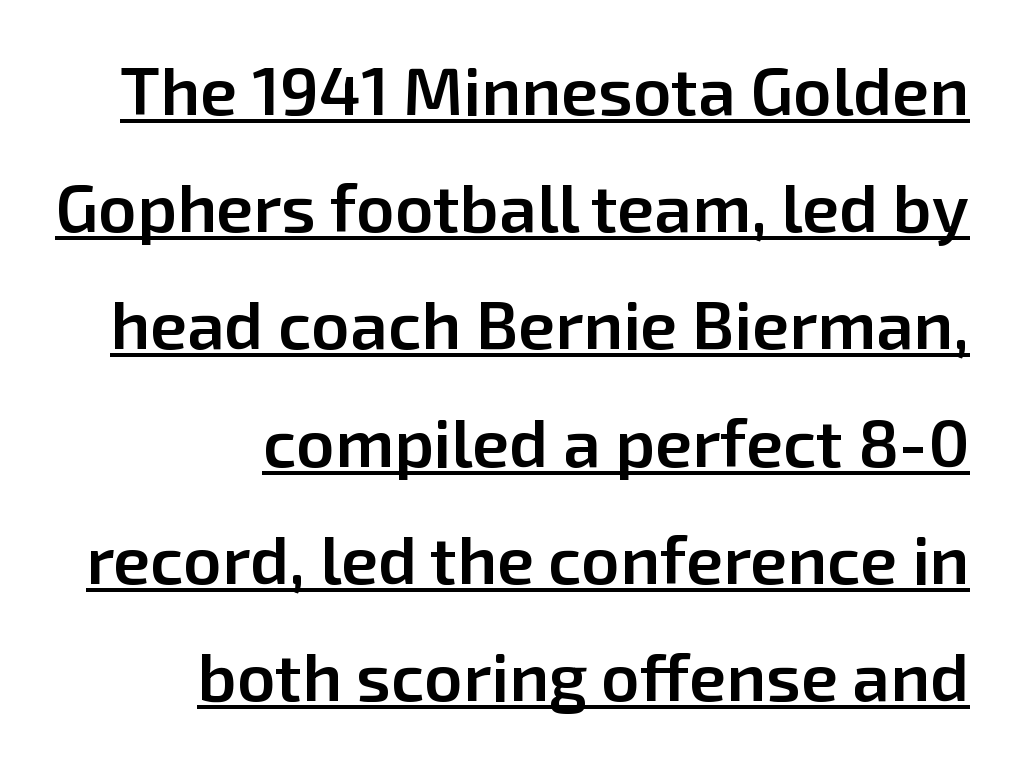
Q: Is the text bold? A: Semi-bold.
Q: Is the text italic (slanted)? A: No, it is upright.
Q: Is the typeface a serif or a sans-serif typeface? A: Sans-serif.
Q: Is the text underlined? A: Yes.
Q: How is the paragraph aligned? A: Right-aligned.
Q: Is the spacing between letters normal or unusually wide? A: Normal.
Q: Width (condensed, normal, or wide)? A: Normal.
Q: Stroke contrast? A: Low.
Q: x-height? A: Medium.
Q: Monospaced? A: No.
